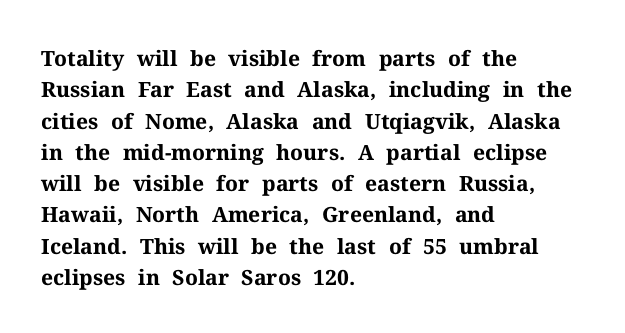
Q: Is the text bold? A: Yes.
Q: Is the text italic (slanted)? A: No, it is upright.
Q: Is the text underlined? A: No.
Q: How is the paragraph aligned? A: Left-aligned.
Q: Is the spacing between letters normal or unusually wide? A: Normal.
Q: Is the spacing between lines tight, normal or loose? A: Normal.
